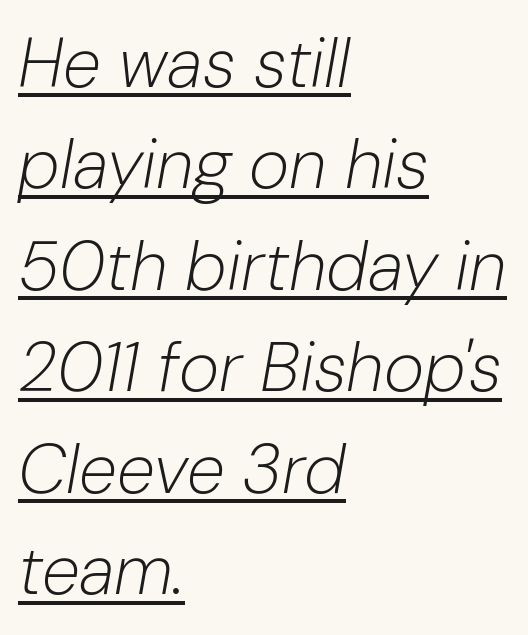
{"italic": "yes", "lean": "right", "slant_degrees": 10, "bold": "no", "weight": "light", "width": "normal", "stroke_contrast": "low", "x_height": "medium", "monospaced": "no", "underline": "yes", "align": "left", "line_spacing": "normal", "line_spacing_ratio": 1.47, "letter_spacing": "normal", "letter_spacing_em": 0.0, "glyph_px": 69}
